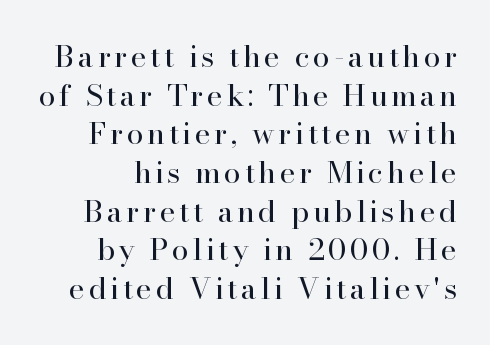
{"serif": "yes", "italic": "no", "bold": "no", "weight": "regular", "width": "normal", "stroke_contrast": "high", "x_height": "small", "monospaced": "no", "underline": "no", "align": "right", "line_spacing": "normal", "line_spacing_ratio": 1.29, "glyph_px": 30}
